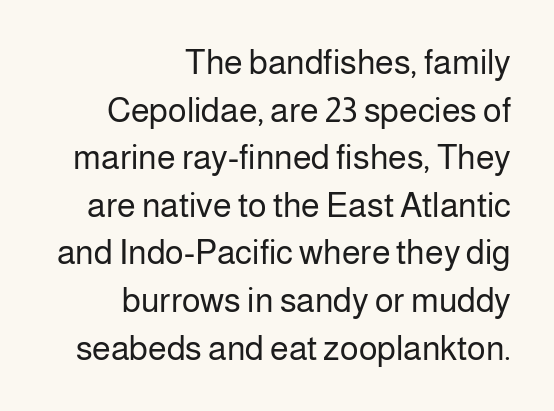
The image shows 34 px regular-weight sans-serif type, upright; set right-aligned, normal line spacing (1.4x), normal letter spacing, not underlined; low stroke contrast and a medium x-height.
